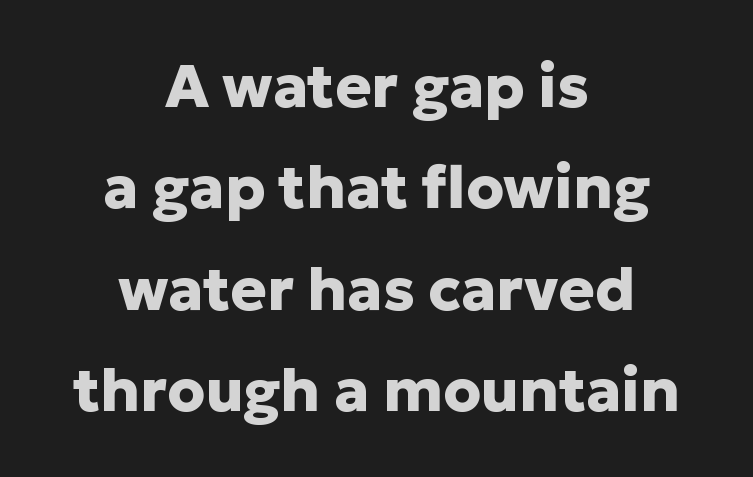
{"serif": "no", "italic": "no", "bold": "yes", "weight": "heavy", "width": "normal", "stroke_contrast": "low", "x_height": "medium", "monospaced": "no", "underline": "no", "align": "center", "line_spacing": "normal", "line_spacing_ratio": 1.69, "letter_spacing": "normal", "letter_spacing_em": 0.0, "glyph_px": 60}
